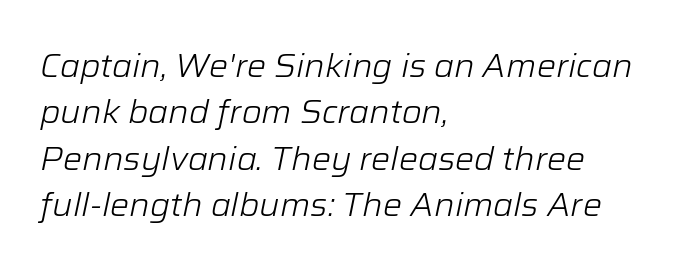
The image shows 32 px light type, italic (leaning right); set left-aligned, normal line spacing (1.45x), normal letter spacing, not underlined; low stroke contrast and a medium x-height.
